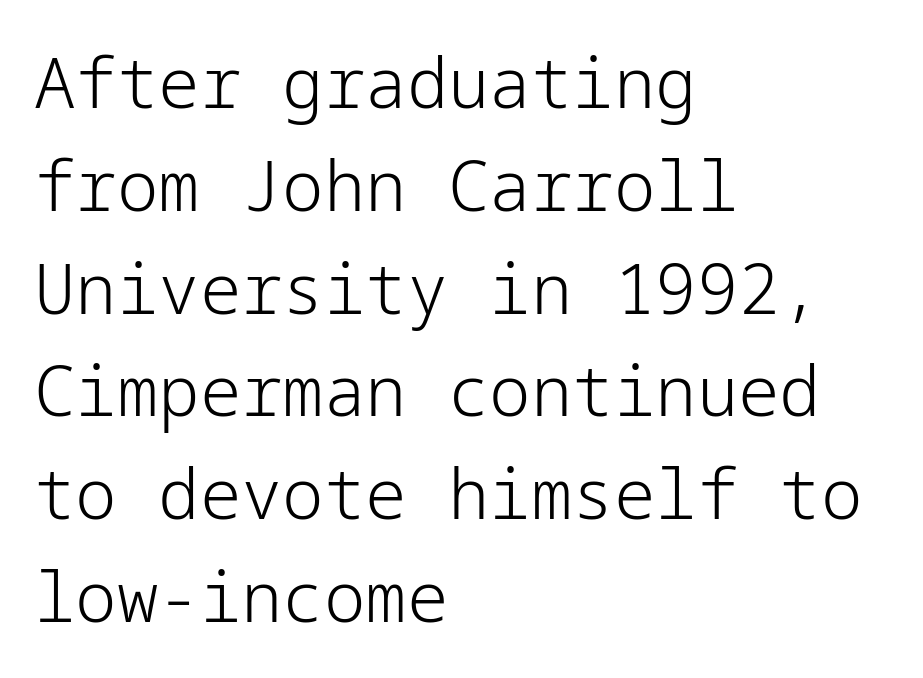
These lines are composed in type without serifs. Words appear dense and cohesive because spacing is normal. This is not heavy type; no bold has been used. Visually the block forms a straight wall on the left and a jagged coastline on the right.
